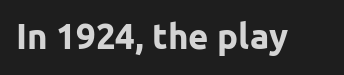
The image shows 35 px bold sans-serif type, upright; set normal letter spacing, not underlined; low stroke contrast and a medium x-height.
